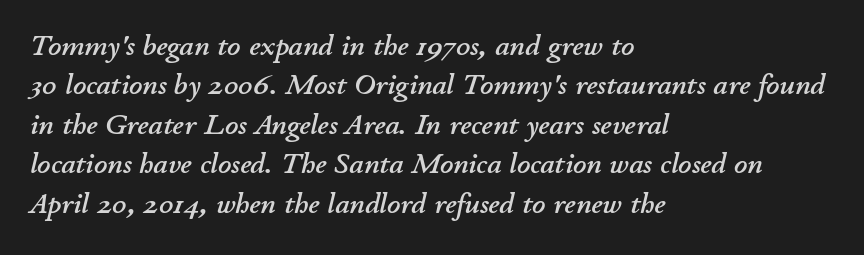
Q: Is the text italic (slanted)? A: Yes, it leans right by about 11 degrees.
Q: Is the text underlined? A: No.
Q: How is the paragraph aligned? A: Left-aligned.
Q: Is the spacing between letters normal or unusually wide? A: Normal.
Q: Is the spacing between lines tight, normal or loose? A: Normal.
Q: Width (condensed, normal, or wide)? A: Normal.
Q: Stroke contrast? A: Low.
Q: x-height? A: Small.
Q: Monospaced? A: No.
